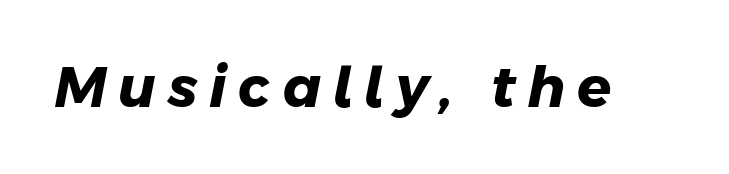
Stroke terminals: plain, sans-serif. This sample has the flowing, uneven cadence of proportional lettering. On the weight axis this lands at bold, roughly 700. The zone under the glyphs is completely vacant.
